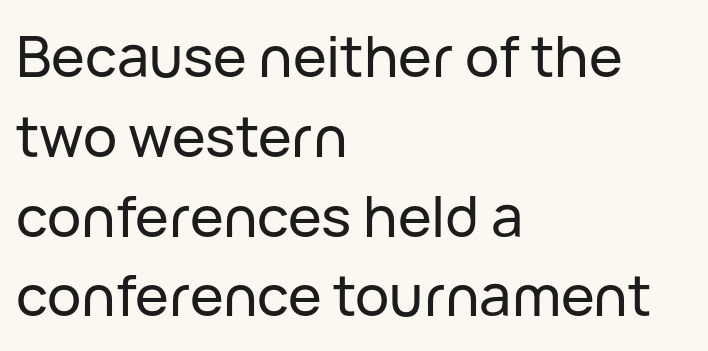
The image shows 57 px sans-serif type, upright; set left-aligned, normal line spacing (1.4x), normal letter spacing, not underlined; low stroke contrast and a medium x-height.
